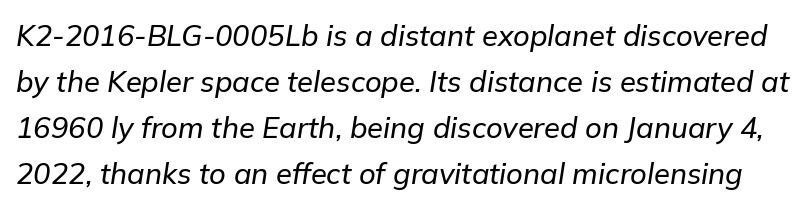
{"italic": "yes", "lean": "right", "slant_degrees": 9, "width": "normal", "stroke_contrast": "low", "x_height": "medium", "monospaced": "no", "underline": "no", "line_spacing": "normal", "line_spacing_ratio": 1.59, "letter_spacing": "normal", "letter_spacing_em": 0.0, "glyph_px": 29}
